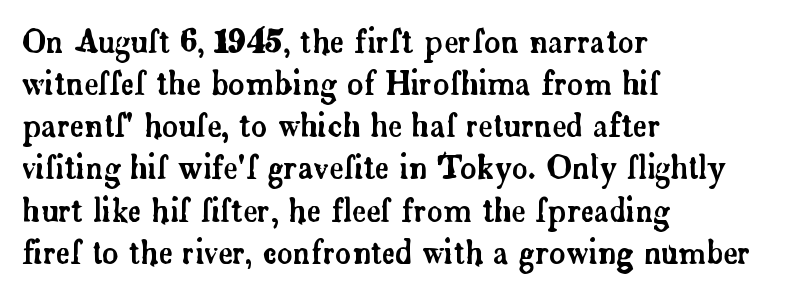
How would I describe the line gaps? Plain and ordinary. Posture: vertical. The lines in this sample share a left origin and differ only in where they stop. Letters rest on an invisible, unmarked baseline.
